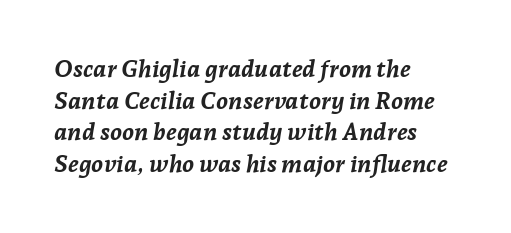
This sample is left-justified, so line endings fall wherever the words run out. If you measured baseline to baseline, you'd find a middling distance. These lines keep a tight, regular rhythm from letter to letter. How heavy is the stroke? Heavy — this is a bold.
